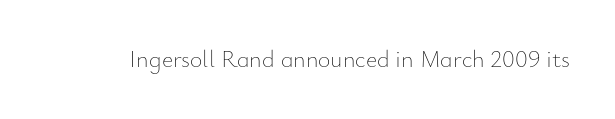
{"italic": "no", "bold": "no", "underline": "no", "letter_spacing": "normal", "letter_spacing_em": 0.0, "glyph_px": 24}
